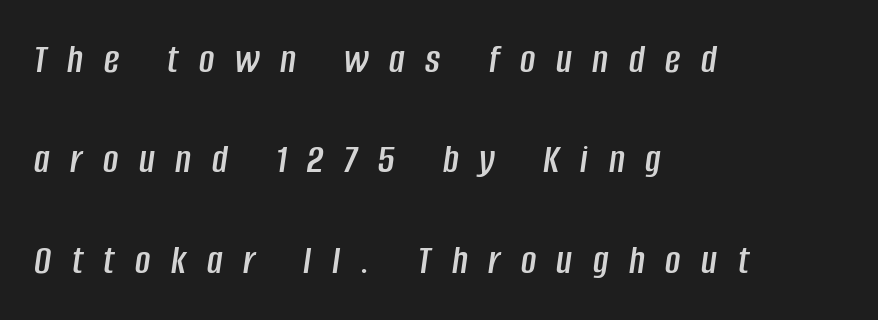
The typesetter chose a ragged-right arrangement here. Quick note: italic. Clear beneath every line of the passage. Words appear elongated and porous because spacing is wide.
